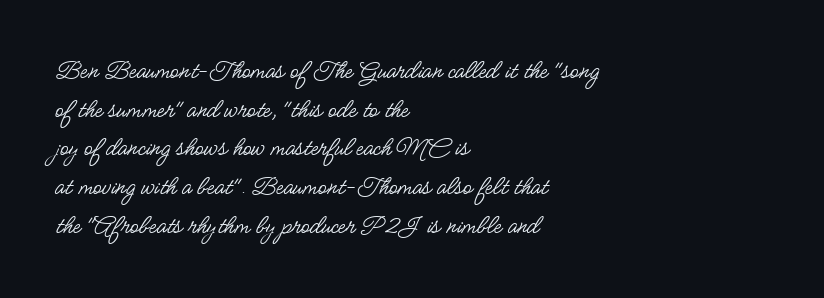
Q: Is the text bold? A: No.
Q: Is the text italic (slanted)? A: Yes.
Q: Is the typeface a serif or a sans-serif typeface? A: Sans-serif.
Q: Is the text underlined? A: No.
Q: How is the paragraph aligned? A: Left-aligned.
Q: Is the spacing between letters normal or unusually wide? A: Normal.
Q: Is the spacing between lines tight, normal or loose? A: Normal.
Q: Width (condensed, normal, or wide)? A: Condensed.
Q: Stroke contrast? A: Low.
Q: x-height? A: Small.
Q: Monospaced? A: No.
